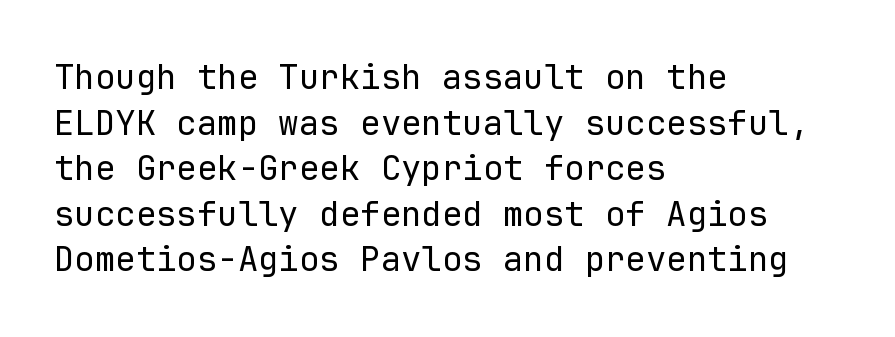
{"serif": "no", "italic": "no", "bold": "no", "weight": "regular", "width": "normal", "stroke_contrast": "low", "x_height": "medium", "monospaced": "yes", "underline": "no", "align": "left", "line_spacing": "normal", "line_spacing_ratio": 1.34, "letter_spacing": "normal", "letter_spacing_em": 0.0, "glyph_px": 34}
